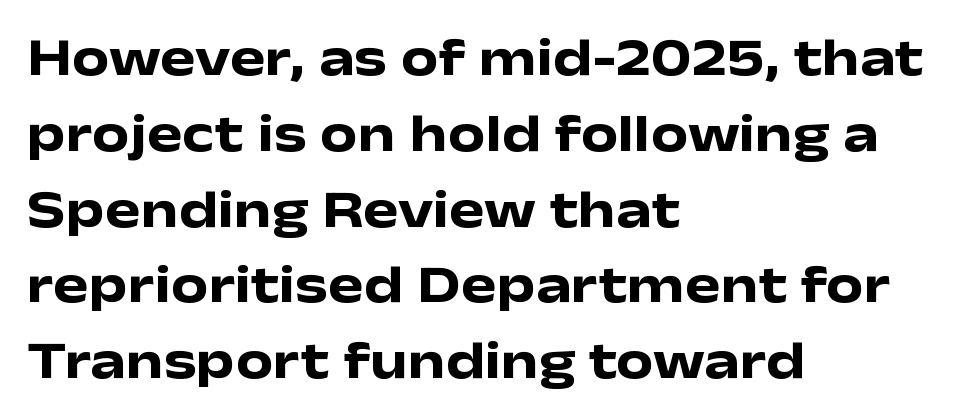
Q: Is the text bold? A: Yes.
Q: Is the text italic (slanted)? A: No, it is upright.
Q: Is the typeface a serif or a sans-serif typeface? A: Sans-serif.
Q: Is the text underlined? A: No.
Q: How is the paragraph aligned? A: Left-aligned.
Q: Is the spacing between letters normal or unusually wide? A: Normal.
Q: Is the spacing between lines tight, normal or loose? A: Normal.
Q: Width (condensed, normal, or wide)? A: Wide.
Q: Stroke contrast? A: Low.
Q: x-height? A: Medium.
Q: Monospaced? A: No.
